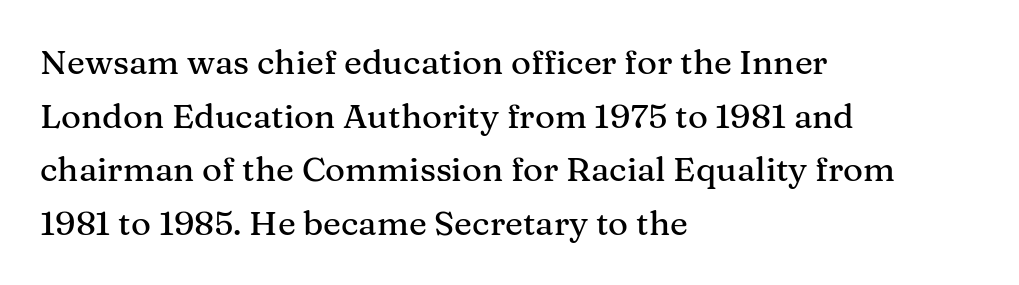
The image shows 34 px serif type, upright; set left-aligned, normal line spacing (1.58x), normal letter spacing, not underlined; medium stroke contrast and a medium x-height.
